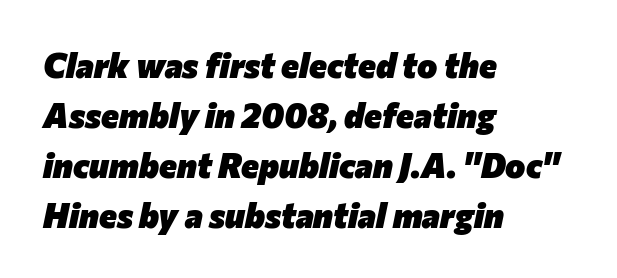
Designer's note — italics engaged. In CSS terms this would be text-align: left. Beneath every word, the page is bare. This sample keeps an unexceptional amount of space between lines. Each glyph is drawn with heavy, bold strokes. The gaps between neighbouring characters are ordinary and unremarkable.
